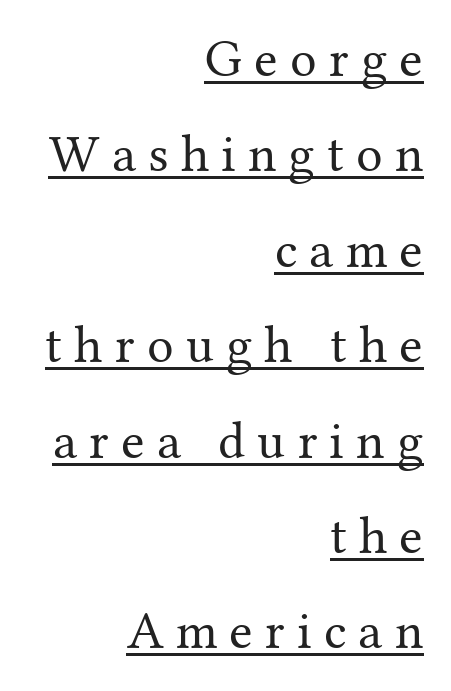
The rendering anchors every line to the right-hand side. The letters are spread apart with noticeably loose tracking. The letters advance in unequal steps, a hallmark of proportional type. The characters are drawn with everyday or finer stroke widths. Classification — serif. Posture: straight, roman, zero tilt.
